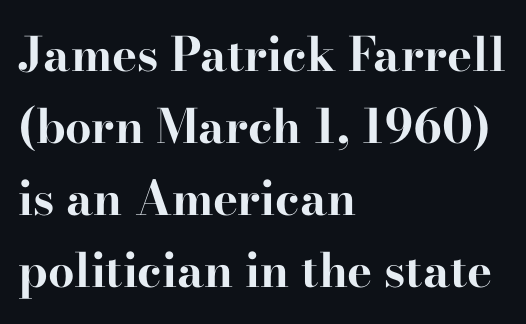
If you drew a ruler down the left edge, every line would touch it. The glyphs have the mass of a bold cut. A typesetter would call this proportional, since set widths differ per character. The gap between lines stays unmarked. Check where the strokes stop: tiny serifs finish them off.
